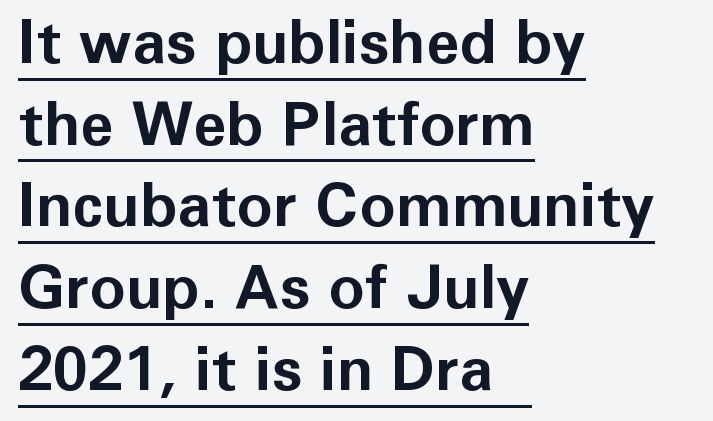
Q: Is the text bold? A: Yes.
Q: Is the text italic (slanted)? A: No, it is upright.
Q: Is the typeface a serif or a sans-serif typeface? A: Sans-serif.
Q: Is the text underlined? A: Yes.
Q: How is the paragraph aligned? A: Left-aligned.
Q: Is the spacing between letters normal or unusually wide? A: Normal.
Q: Is the spacing between lines tight, normal or loose? A: Normal.
Q: Width (condensed, normal, or wide)? A: Normal.
Q: Stroke contrast? A: Low.
Q: x-height? A: Medium.
Q: Monospaced? A: No.
